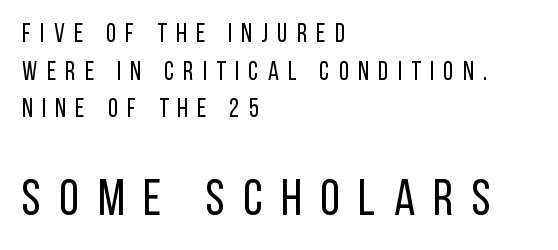
{"serif": "no", "italic": "no", "bold": "no", "weight": "regular", "width": "condensed", "stroke_contrast": "low", "x_height": "large", "monospaced": "no", "underline": "no", "align": "left", "line_spacing": "normal", "line_spacing_ratio": 1.45, "letter_spacing": "wide", "letter_spacing_em": 0.36, "larger_block": "second", "size_ratio": 1.96, "glyph_px": 51}
